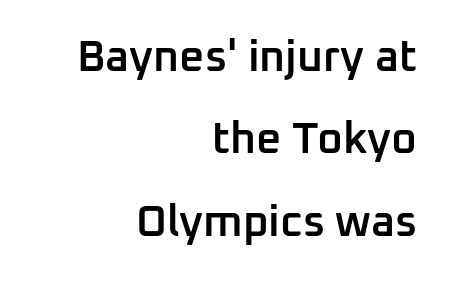
The image shows 44 px semibold sans-serif type, upright; set right-aligned, line spacing 1.87x, normal letter spacing, not underlined; low stroke contrast and a medium x-height.
